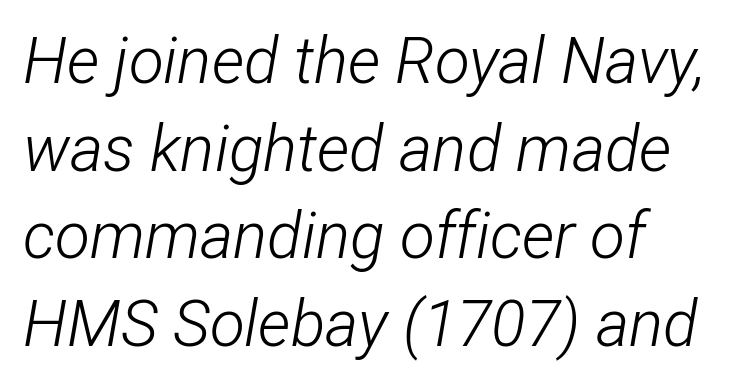
{"italic": "yes", "lean": "right", "slant_degrees": 12, "bold": "no", "weight": "light", "width": "condensed", "stroke_contrast": "low", "x_height": "medium", "monospaced": "no", "underline": "no", "line_spacing": "normal", "line_spacing_ratio": 1.37, "letter_spacing": "normal", "letter_spacing_em": 0.0, "glyph_px": 64}
